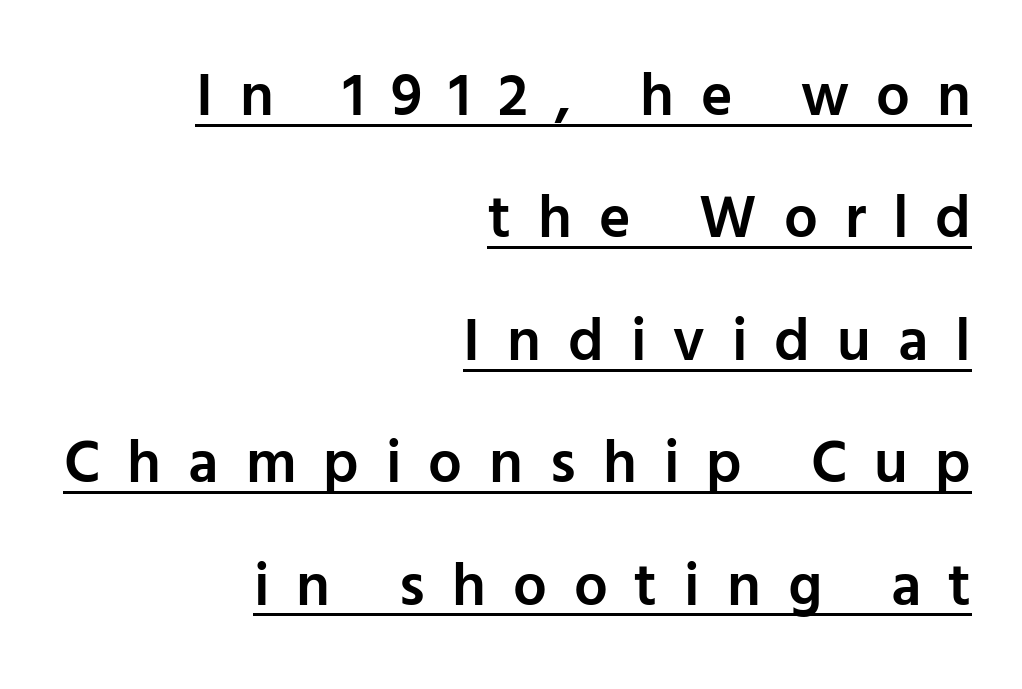
{"serif": "no", "italic": "no", "bold": "semi", "weight": "semibold", "width": "normal", "stroke_contrast": "low", "x_height": "medium", "monospaced": "no", "underline": "yes", "align": "right", "line_spacing": "loose", "line_spacing_ratio": 2.04, "letter_spacing": "wide", "letter_spacing_em": 0.45, "glyph_px": 60}
